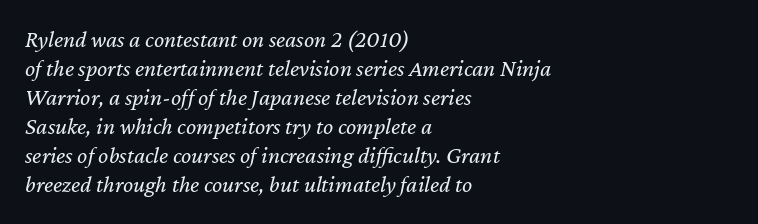
The image shows 24 px text type, italic (leaning right); set left-aligned, line spacing 1.21x, normal letter spacing, not underlined.
